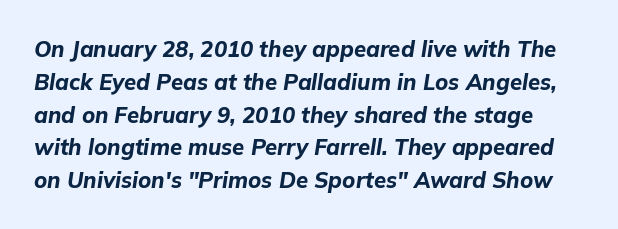
{"italic": "yes", "lean": "right", "slant_degrees": 9, "bold": "yes", "underline": "no", "line_spacing": "normal", "line_spacing_ratio": 1.49, "letter_spacing": "normal", "letter_spacing_em": 0.0, "glyph_px": 22}
